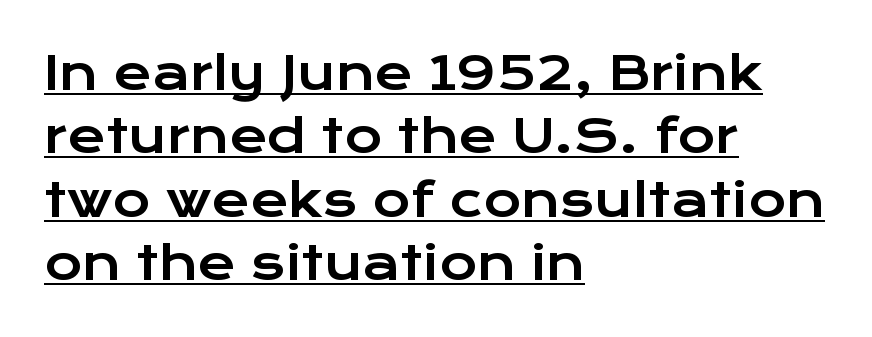
Q: Is the text italic (slanted)? A: No, it is upright.
Q: Is the typeface a serif or a sans-serif typeface? A: Sans-serif.
Q: Is the text underlined? A: Yes.
Q: How is the paragraph aligned? A: Left-aligned.
Q: Is the spacing between letters normal or unusually wide? A: Normal.
Q: Is the spacing between lines tight, normal or loose? A: Normal.
Q: Width (condensed, normal, or wide)? A: Wide.
Q: Stroke contrast? A: Low.
Q: x-height? A: Medium.
Q: Monospaced? A: No.
